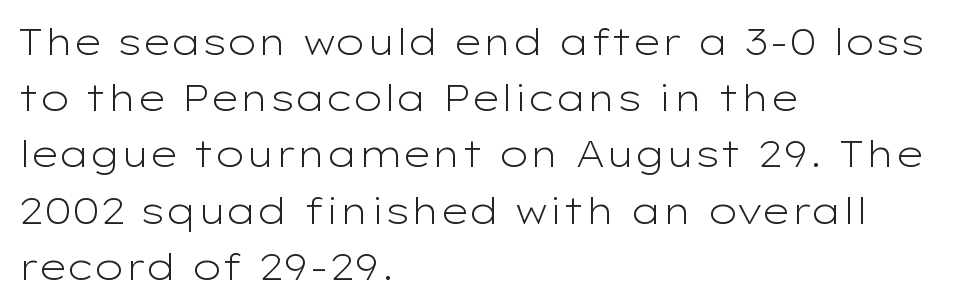
What's the leading like? Ordinary, nothing unusual. The letters advance in unequal steps, a hallmark of proportional type. Letterform terminals end flat and unadorned throughout the passage. Heft: none added — not bold. No word sits above an underline.
